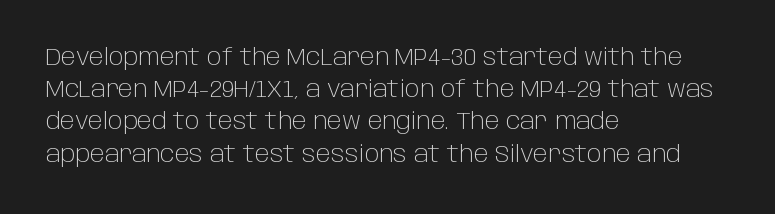
Q: Is the text bold? A: No.
Q: Is the text italic (slanted)? A: No, it is upright.
Q: Is the text underlined? A: No.
Q: How is the paragraph aligned? A: Left-aligned.
Q: Is the spacing between letters normal or unusually wide? A: Normal.
Q: Is the spacing between lines tight, normal or loose? A: Normal.
